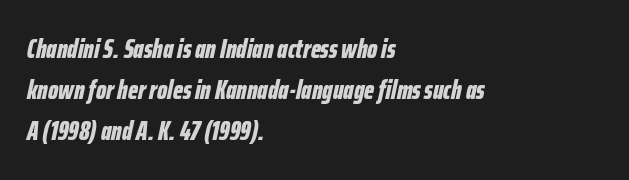
The image shows 27 px bold type, italic (leaning right); set left-aligned, normal line spacing (1.52x), normal letter spacing, not underlined.
